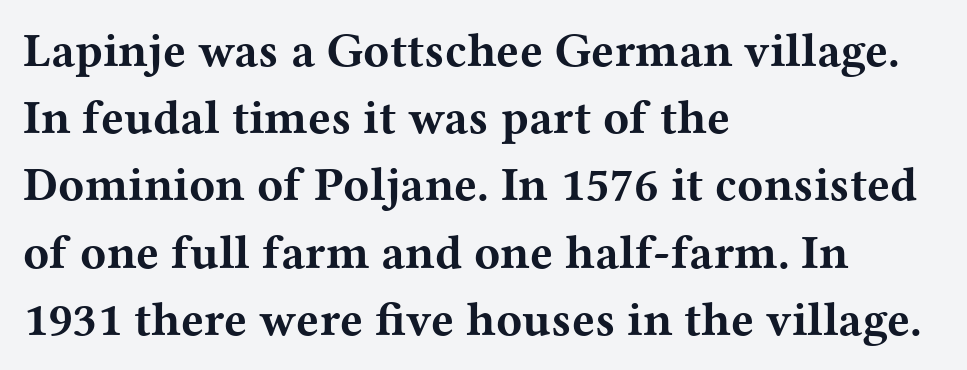
Q: Is the text bold? A: Yes.
Q: Is the text italic (slanted)? A: No, it is upright.
Q: Is the typeface a serif or a sans-serif typeface? A: Serif.
Q: Is the text underlined? A: No.
Q: How is the paragraph aligned? A: Left-aligned.
Q: Is the spacing between letters normal or unusually wide? A: Normal.
Q: Is the spacing between lines tight, normal or loose? A: Normal.
Q: Width (condensed, normal, or wide)? A: Wide.
Q: Stroke contrast? A: Medium.
Q: x-height? A: Medium.
Q: Monospaced? A: No.
